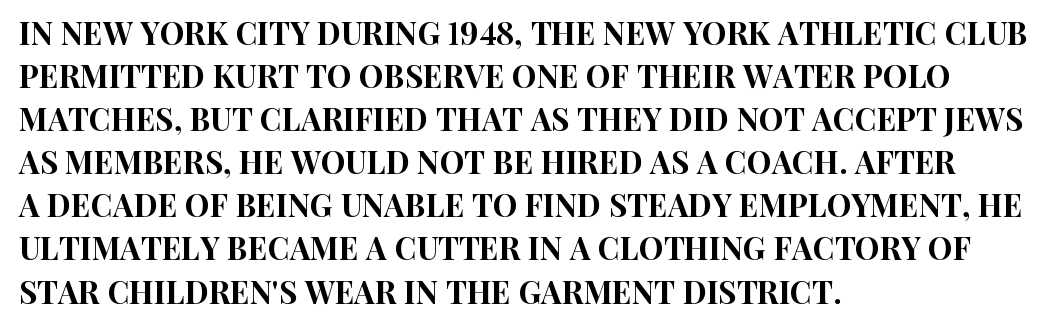
Classification — sans serif. Posture: upright roman. The baseline area is clear. If you measured baseline to baseline, you'd find a middling distance. The passage shown is typed in a proportional face where columns would drift. A student would call this left alignment; a typographer would say flush left, rag right.
